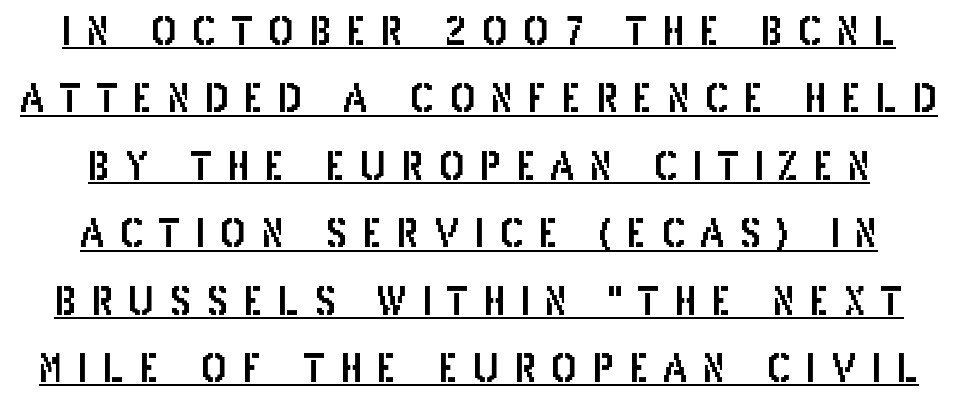
Q: Is the text italic (slanted)? A: No, it is upright.
Q: Is the typeface a serif or a sans-serif typeface? A: Sans-serif.
Q: Is the text underlined? A: Yes.
Q: Is the spacing between letters normal or unusually wide? A: Unusually wide.
Q: Width (condensed, normal, or wide)? A: Condensed.
Q: Stroke contrast? A: Low.
Q: x-height? A: Large.
Q: Monospaced? A: No.
